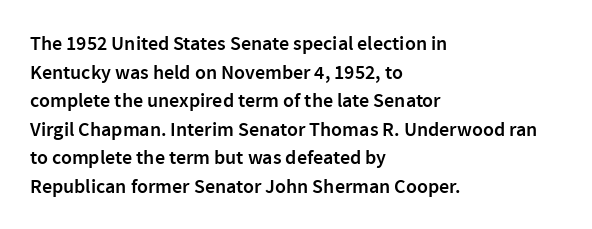
The image shows 20 px text type, upright; set left-aligned, normal line spacing (1.43x), normal letter spacing, not underlined.
